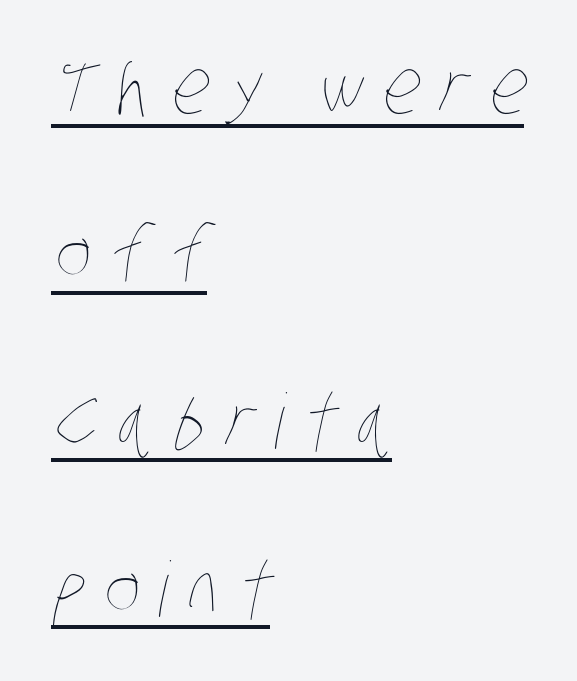
{"bold": "no", "weight": "thin", "width": "condensed", "stroke_contrast": "low", "x_height": "large", "monospaced": "no", "underline": "yes", "align": "left", "line_spacing": "loose", "line_spacing_ratio": 2.2, "letter_spacing": "wide", "letter_spacing_em": 0.26, "glyph_px": 76}
